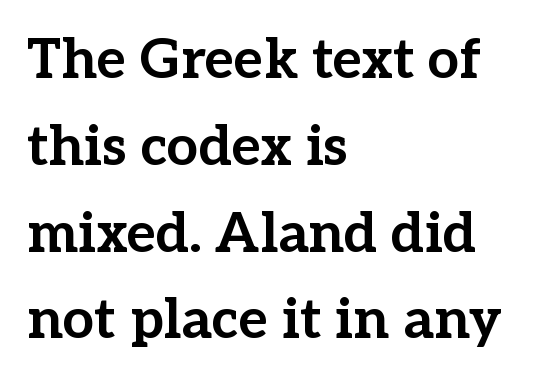
The image shows 56 px bold serif type, upright; set left-aligned, normal line spacing (1.55x), normal letter spacing, not underlined; low stroke contrast and a medium x-height.
